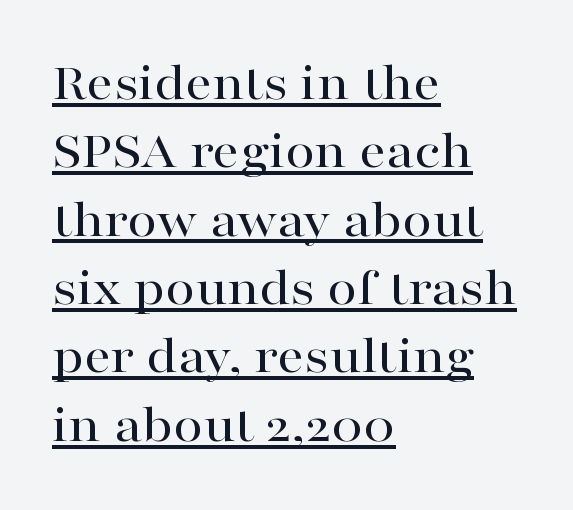
Q: Is the text italic (slanted)? A: No, it is upright.
Q: Is the typeface a serif or a sans-serif typeface? A: Serif.
Q: Is the text underlined? A: Yes.
Q: How is the paragraph aligned? A: Left-aligned.
Q: Is the spacing between letters normal or unusually wide? A: Normal.
Q: Is the spacing between lines tight, normal or loose? A: Normal.
Q: Width (condensed, normal, or wide)? A: Wide.
Q: Stroke contrast? A: High.
Q: x-height? A: Medium.
Q: Monospaced? A: No.
